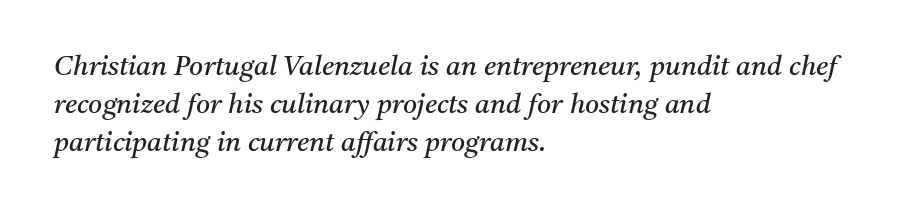
A typesetter would call this zero additional tracking. One-word summary of the alignment: left. Stem width sits at or under what a default text font uses. Looking at the ascenders, they clearly lean. The rows are spaced the way most documents space them.
